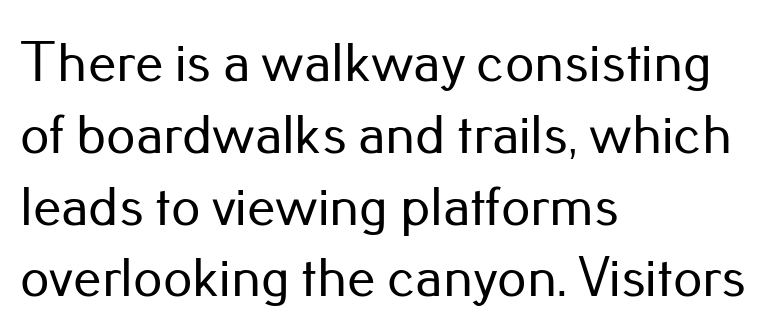
{"serif": "no", "italic": "no", "width": "normal", "stroke_contrast": "low", "x_height": "small", "monospaced": "no", "underline": "no", "align": "left", "line_spacing": "normal", "line_spacing_ratio": 1.26, "letter_spacing": "normal", "letter_spacing_em": 0.0, "glyph_px": 57}
